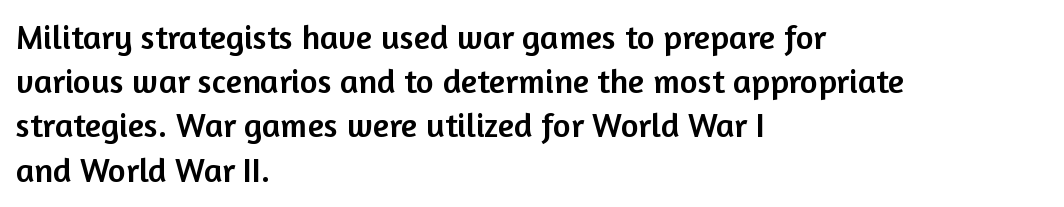
The image shows 34 px sans-serif type, upright; set left-aligned, normal line spacing (1.3x), normal letter spacing, not underlined; low stroke contrast and a medium x-height.
